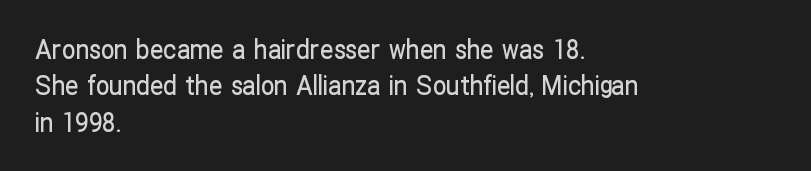
{"italic": "no", "underline": "no", "align": "left", "line_spacing": "normal", "line_spacing_ratio": 1.35, "letter_spacing": "normal", "letter_spacing_em": 0.0, "glyph_px": 27}
